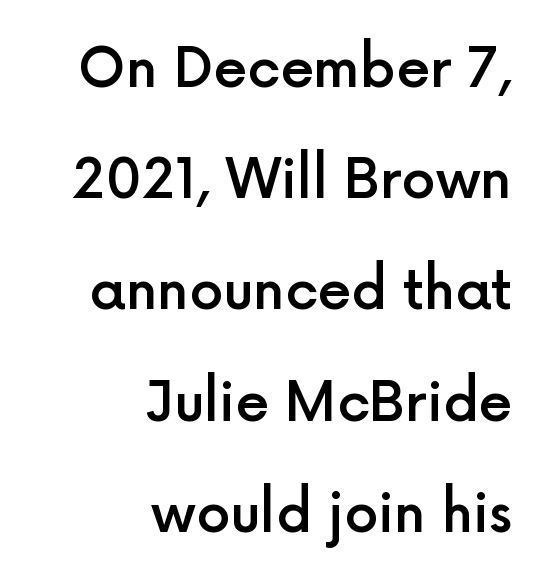
The image shows 54 px semibold sans-serif type, upright; set right-aligned, loose line spacing (2.06x), normal letter spacing, not underlined; a medium x-height.
